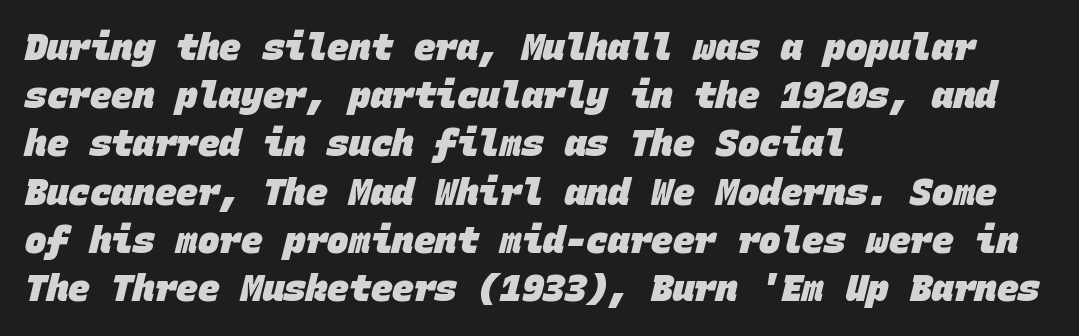
{"serif": "no", "bold": "yes", "weight": "heavy", "width": "normal", "stroke_contrast": "low", "x_height": "large", "monospaced": "yes", "underline": "no", "align": "left", "line_spacing": "normal", "line_spacing_ratio": 1.34, "letter_spacing": "normal", "letter_spacing_em": 0.0, "glyph_px": 36}
